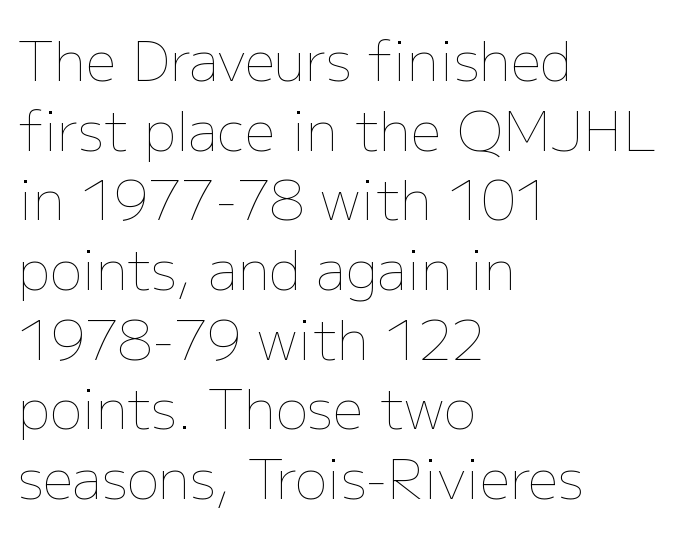
{"italic": "no", "bold": "no", "weight": "thin", "width": "normal", "stroke_contrast": "low", "x_height": "medium", "monospaced": "no", "underline": "no", "align": "left", "line_spacing": "normal", "line_spacing_ratio": 1.29, "letter_spacing": "normal", "letter_spacing_em": 0.0, "glyph_px": 54}
